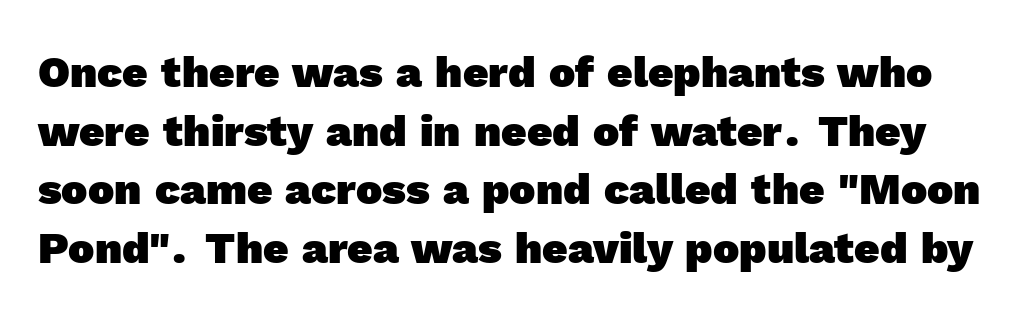
Tracking here is standard; glyphs follow each other at the usual distance. Do the characters align in a grid? No, the font is proportional. Weight check: bold — yes, fully. Interline gaps are of average width in this sample. Glance below the letters and you will spot only blank space.
